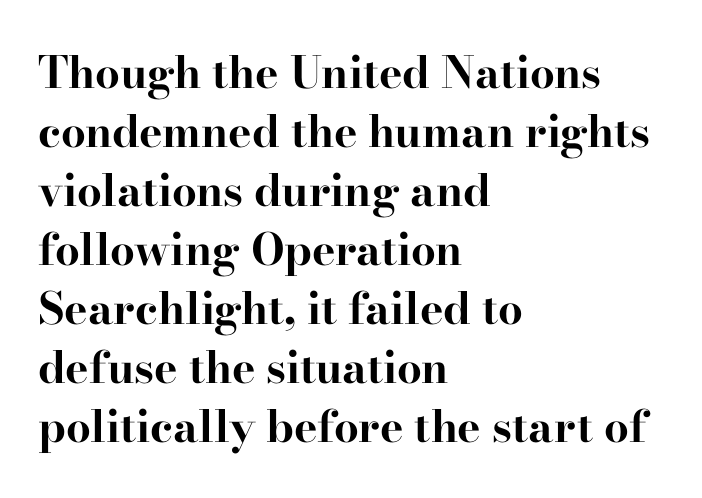
Q: Is the text bold? A: Yes.
Q: Is the text italic (slanted)? A: No, it is upright.
Q: Is the typeface a serif or a sans-serif typeface? A: Serif.
Q: Is the text underlined? A: No.
Q: How is the paragraph aligned? A: Left-aligned.
Q: Is the spacing between letters normal or unusually wide? A: Normal.
Q: Is the spacing between lines tight, normal or loose? A: Normal.
Q: Width (condensed, normal, or wide)? A: Wide.
Q: Stroke contrast? A: High.
Q: x-height? A: Small.
Q: Monospaced? A: No.
